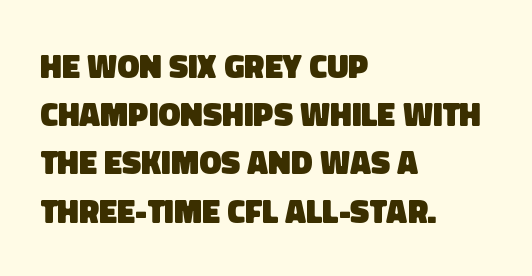
Q: Is the text bold? A: Yes.
Q: Is the typeface a serif or a sans-serif typeface? A: Sans-serif.
Q: Is the text underlined? A: No.
Q: How is the paragraph aligned? A: Left-aligned.
Q: Is the spacing between letters normal or unusually wide? A: Normal.
Q: Is the spacing between lines tight, normal or loose? A: Normal.
Q: Width (condensed, normal, or wide)? A: Normal.
Q: Stroke contrast? A: Low.
Q: x-height? A: Large.
Q: Monospaced? A: No.
